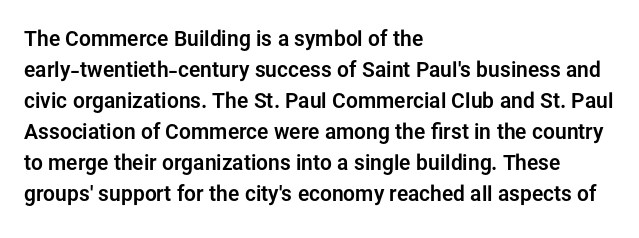
{"italic": "no", "underline": "no", "align": "left", "line_spacing": "normal", "line_spacing_ratio": 1.48, "letter_spacing": "normal", "letter_spacing_em": 0.0, "glyph_px": 21}
